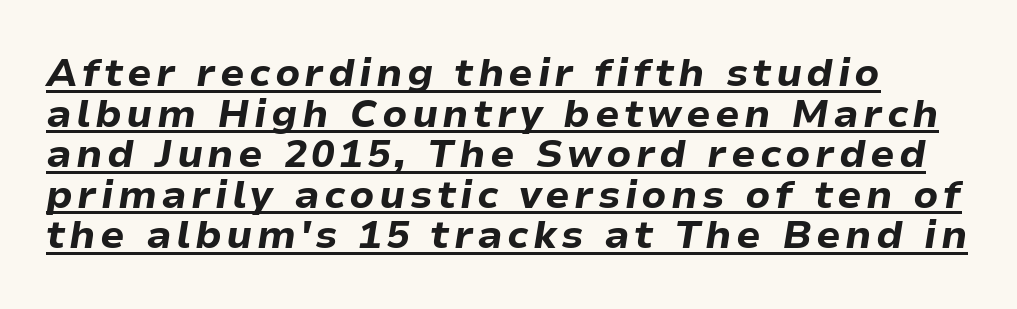
Heft: maximum for text — a bold. The letters advance in unequal steps, a hallmark of proportional type. Somebody hit Ctrl+U on this one — the words are underlined. The letters are slanted; this is an italic face.
